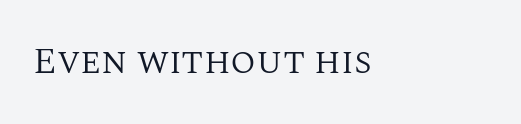
Q: Is the text bold? A: No.
Q: Is the text italic (slanted)? A: No, it is upright.
Q: Is the typeface a serif or a sans-serif typeface? A: Serif.
Q: Is the text underlined? A: No.
Q: How is the paragraph aligned? A: Left-aligned.
Q: Is the spacing between letters normal or unusually wide? A: Normal.
Q: Width (condensed, normal, or wide)? A: Normal.
Q: Stroke contrast? A: Medium.
Q: x-height? A: Large.
Q: Monospaced? A: No.
